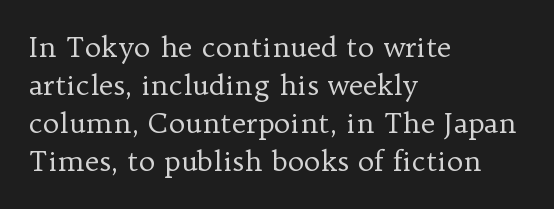
{"serif": "yes", "italic": "no", "bold": "no", "weight": "regular", "width": "normal", "stroke_contrast": "low", "x_height": "medium", "monospaced": "no", "underline": "no", "align": "left", "line_spacing": "normal", "line_spacing_ratio": 1.36, "letter_spacing": "normal", "letter_spacing_em": 0.0, "glyph_px": 28}
